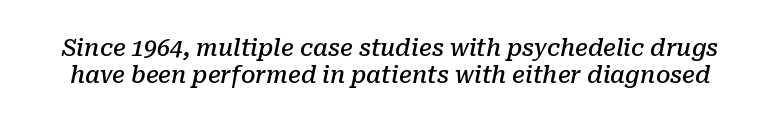
Q: Is the text bold? A: Semi-bold.
Q: Is the text italic (slanted)? A: Yes, it leans right by about 10 degrees.
Q: Is the text underlined? A: No.
Q: Is the spacing between letters normal or unusually wide? A: Normal.
